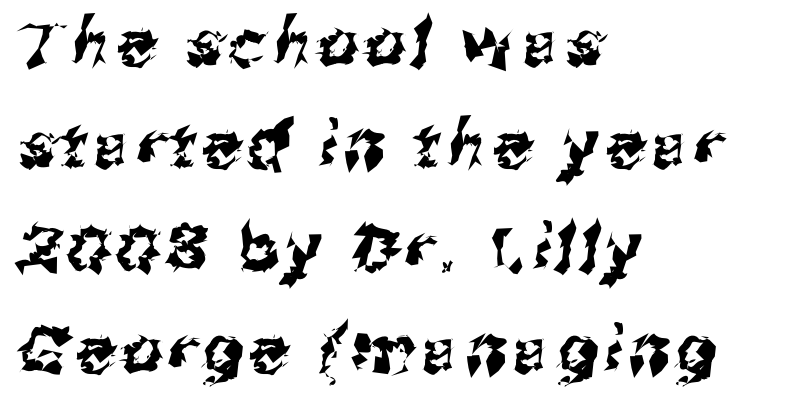
The image shows 64 px sans-serif type; set left-aligned, normal line spacing (1.6x), not underlined; medium stroke contrast and a medium x-height.
